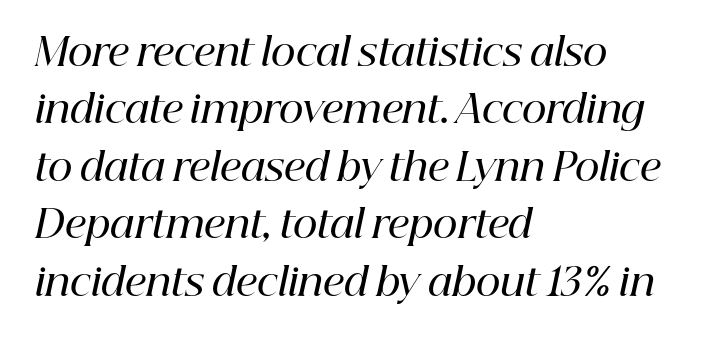
Q: Is the text bold? A: Semi-bold.
Q: Is the text italic (slanted)? A: Yes, it leans right by about 12 degrees.
Q: Is the typeface a serif or a sans-serif typeface? A: Serif.
Q: Is the text underlined? A: No.
Q: How is the paragraph aligned? A: Left-aligned.
Q: Is the spacing between letters normal or unusually wide? A: Normal.
Q: Is the spacing between lines tight, normal or loose? A: Normal.
Q: Width (condensed, normal, or wide)? A: Normal.
Q: Stroke contrast? A: High.
Q: x-height? A: Medium.
Q: Monospaced? A: No.
